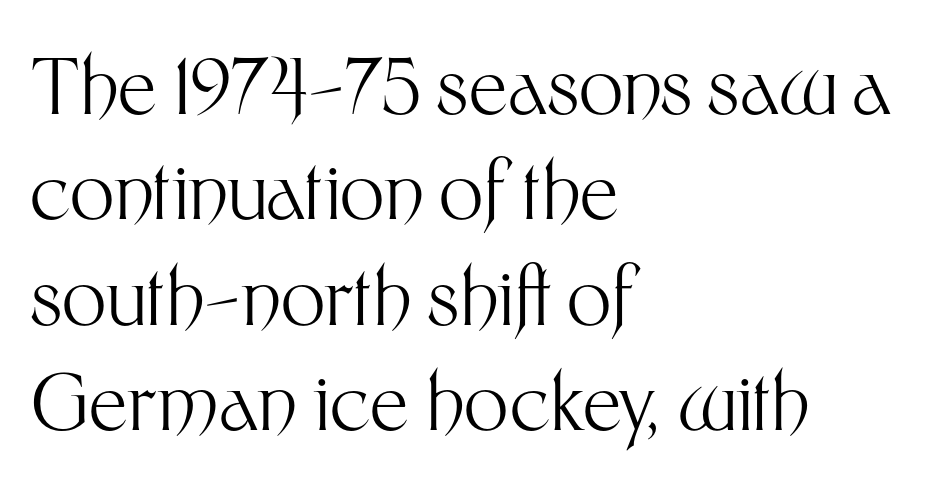
Q: Is the text bold? A: No.
Q: Is the text italic (slanted)? A: No, it is upright.
Q: Is the typeface a serif or a sans-serif typeface? A: Sans-serif.
Q: Is the text underlined? A: No.
Q: How is the paragraph aligned? A: Left-aligned.
Q: Is the spacing between letters normal or unusually wide? A: Normal.
Q: Is the spacing between lines tight, normal or loose? A: Normal.
Q: Width (condensed, normal, or wide)? A: Normal.
Q: Stroke contrast? A: Medium.
Q: x-height? A: Medium.
Q: Monospaced? A: No.
